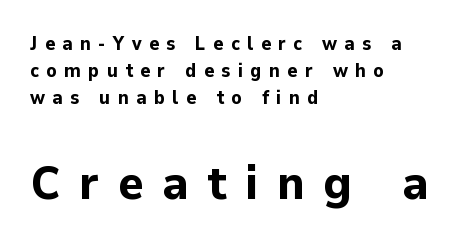
Typesetter's note: full bold, strokes at maximum text heaviness. Look at the bottom of the vertical strokes: they stop flat, with no serifs. Layout note: lines flush left. The space directly below the letters is spotless. The gaps between neighbouring characters are conspicuously large.
